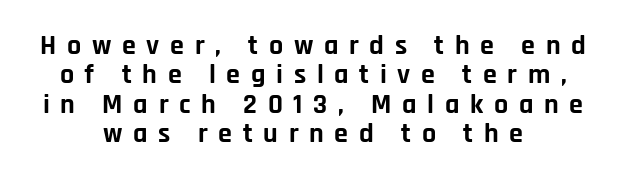
{"serif": "no", "italic": "no", "bold": "yes", "weight": "bold", "width": "normal", "stroke_contrast": "low", "x_height": "large", "monospaced": "no", "underline": "no", "align": "center", "line_spacing": "tight", "line_spacing_ratio": 1.05, "letter_spacing": "wide", "letter_spacing_em": 0.38, "glyph_px": 28}
